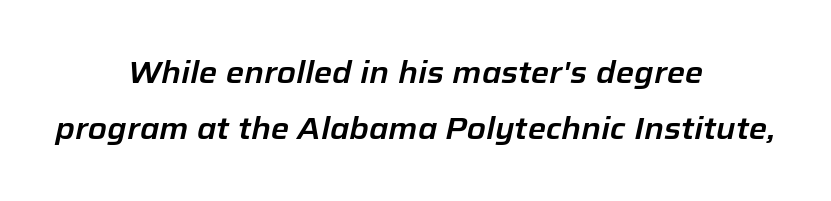
Nobody drew a line under any word here. A centered setting, common on invitations and titles, is used for this passage. When letters slant like this, we call the style italic. Tracking here is standard; glyphs follow each other at the usual distance.
